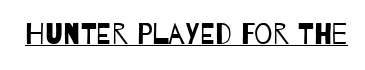
Q: Is the text bold? A: No.
Q: Is the typeface a serif or a sans-serif typeface? A: Sans-serif.
Q: Is the text underlined? A: Yes.
Q: Is the spacing between letters normal or unusually wide? A: Normal.
Q: Width (condensed, normal, or wide)? A: Condensed.
Q: Stroke contrast? A: Low.
Q: x-height? A: Large.
Q: Monospaced? A: No.
